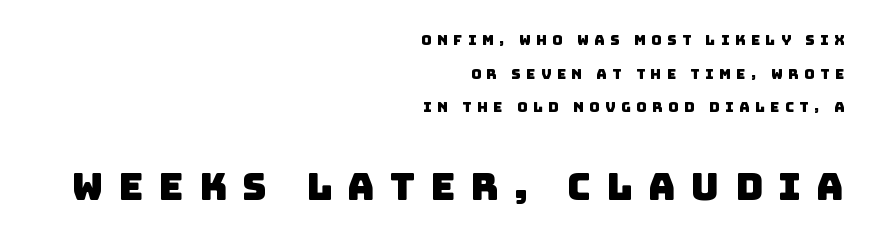
{"serif": "no", "width": "normal", "stroke_contrast": "low", "x_height": "large", "monospaced": "no", "underline": "no", "align": "right", "line_spacing": "loose", "line_spacing_ratio": 2.4, "letter_spacing": "wide", "letter_spacing_em": 0.4, "larger_block": "second", "size_ratio": 2.71, "glyph_px": 38}
